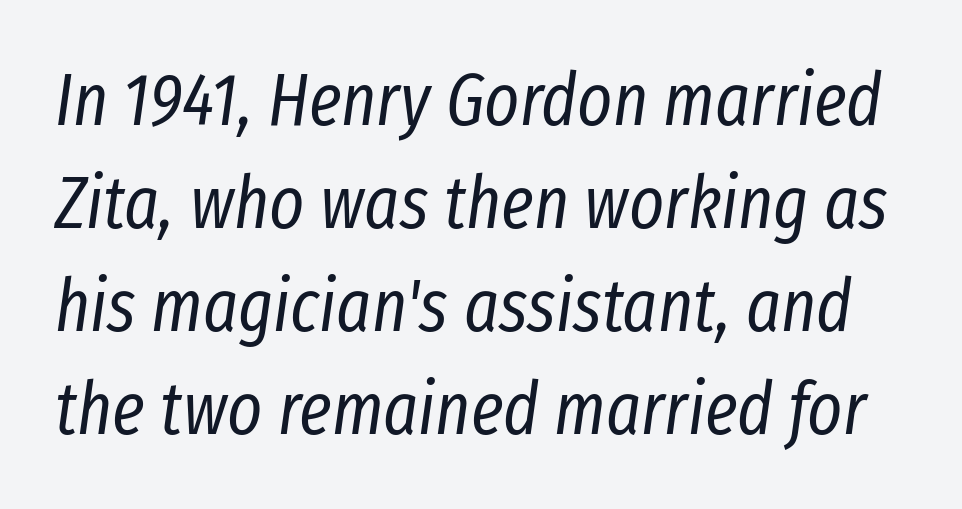
The image shows 74 px regular-weight, condensed type, italic (leaning right); set normal line spacing (1.39x), normal letter spacing, not underlined; low stroke contrast and a medium x-height.
